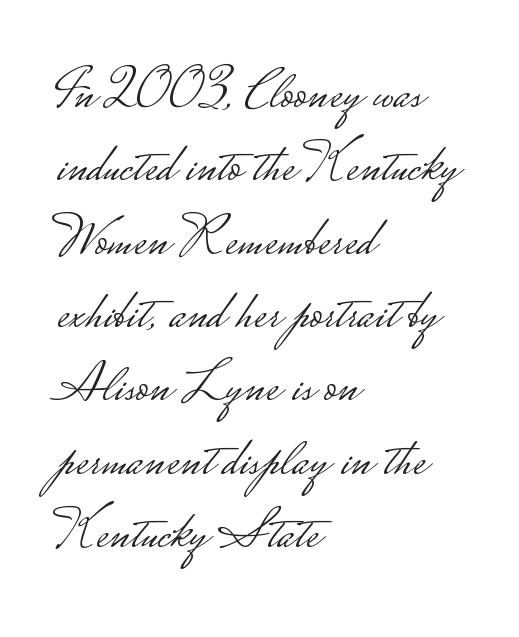
The image shows 56 px light, wide sans-serif type; set left-aligned, normal line spacing (1.31x), normal letter spacing, not underlined; low stroke contrast.
